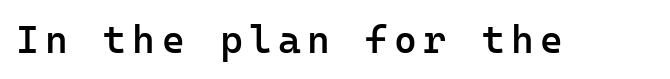
The image shows 39 px semibold sans-serif type, upright, monospaced; set not underlined; low stroke contrast and a medium x-height.
